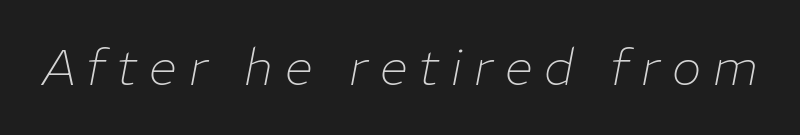
A clean baseline with only descenders dipping below it. The gaps between neighbouring characters are conspicuously large. The glyphs look as if they've been sheared to an angle. This is not heavy type; no bold has been used. Proportional: the letters do not fall into vertical columns.
